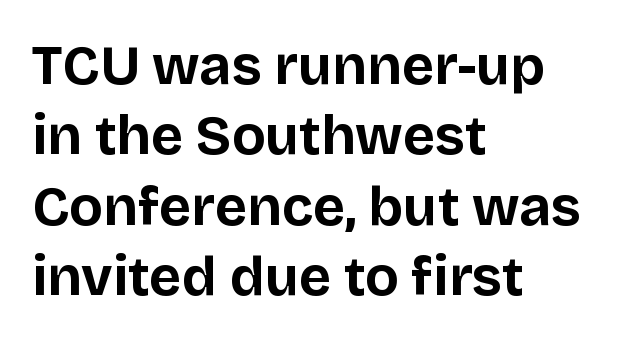
Q: Is the text bold? A: Yes.
Q: Is the text italic (slanted)? A: No, it is upright.
Q: Is the typeface a serif or a sans-serif typeface? A: Sans-serif.
Q: Is the text underlined? A: No.
Q: How is the paragraph aligned? A: Left-aligned.
Q: Is the spacing between letters normal or unusually wide? A: Normal.
Q: Is the spacing between lines tight, normal or loose? A: Normal.
Q: Width (condensed, normal, or wide)? A: Normal.
Q: Stroke contrast? A: Low.
Q: x-height? A: Large.
Q: Monospaced? A: No.
